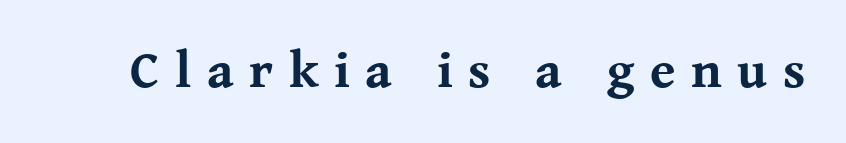
Q: Is the text bold? A: Yes.
Q: Is the text italic (slanted)? A: No, it is upright.
Q: Is the typeface a serif or a sans-serif typeface? A: Serif.
Q: Is the text underlined? A: No.
Q: Is the spacing between letters normal or unusually wide? A: Unusually wide.
Q: Width (condensed, normal, or wide)? A: Normal.
Q: Stroke contrast? A: Medium.
Q: x-height? A: Medium.
Q: Monospaced? A: No.
